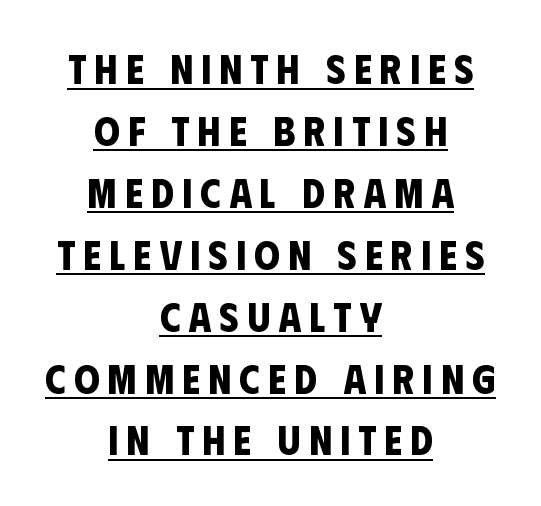
The image shows 41 px bold, condensed sans-serif type; set centered, normal line spacing (1.51x), unusually wide letter spacing (+0.2 em), underlined; low stroke contrast and a large x-height.
